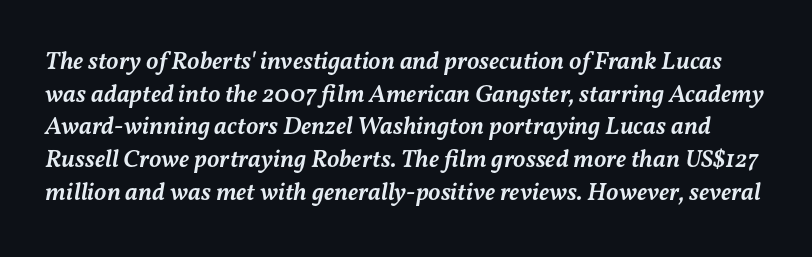
Q: Is the text bold? A: Semi-bold.
Q: Is the text italic (slanted)? A: Yes, it leans right by about 11 degrees.
Q: Is the text underlined? A: No.
Q: Is the spacing between letters normal or unusually wide? A: Normal.
Q: Is the spacing between lines tight, normal or loose? A: Normal.
